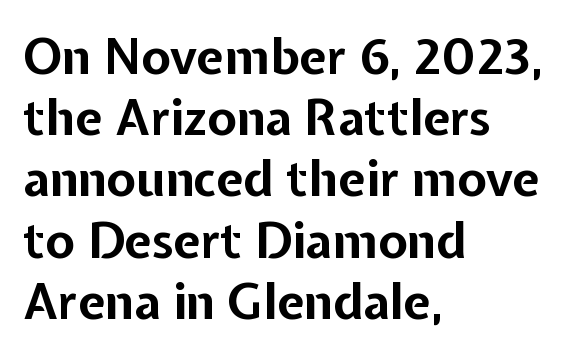
A typesetter would label this face a sans. The text block is weighted toward the left margin, trailing off unevenly rightward. Chunky letters — that's bold for sure. Note the varied advance widths — an 'i' is clearly narrower than an 'm'. This sample uses plain, unmodified letter spacing.
